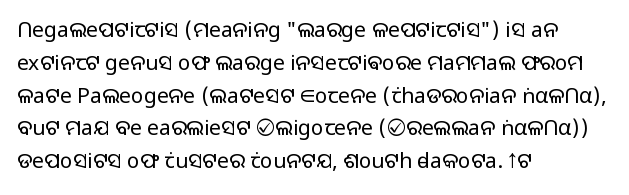
The image shows 21 px text type, upright; set left-aligned, normal line spacing (1.56x), normal letter spacing, not underlined.
